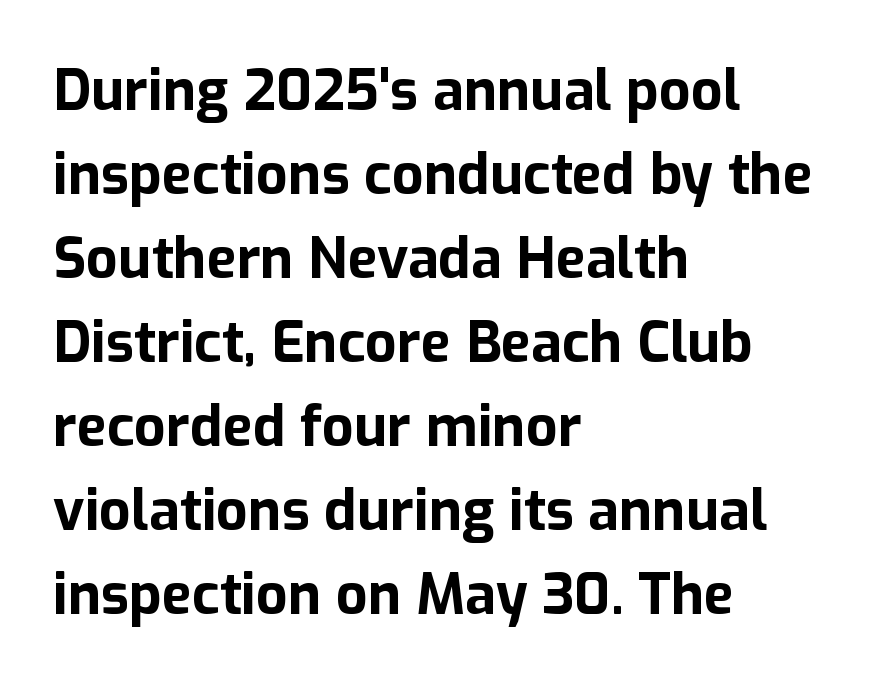
The image shows 56 px bold sans-serif type, upright; set left-aligned, normal line spacing (1.5x), normal letter spacing, not underlined; low stroke contrast and a medium x-height.
